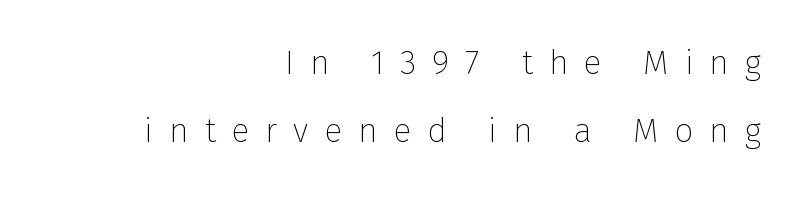
{"serif": "no", "italic": "no", "bold": "no", "weight": "thin", "width": "normal", "stroke_contrast": "low", "x_height": "medium", "monospaced": "no", "underline": "no", "align": "right", "line_spacing": "loose", "line_spacing_ratio": 2.07, "letter_spacing": "wide", "letter_spacing_em": 0.49, "glyph_px": 33}
